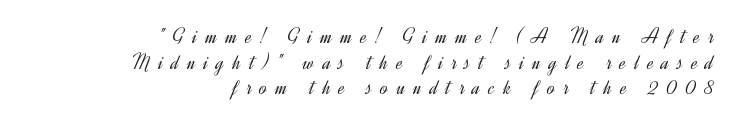
Q: Is the text bold? A: No.
Q: Is the text italic (slanted)? A: Yes.
Q: Is the text underlined? A: No.
Q: How is the paragraph aligned? A: Right-aligned.
Q: Is the spacing between letters normal or unusually wide? A: Unusually wide.
